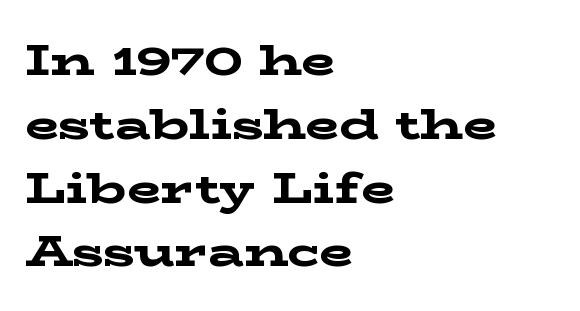
{"serif": "yes", "italic": "no", "bold": "yes", "weight": "bold", "width": "wide", "stroke_contrast": "low", "x_height": "medium", "monospaced": "no", "underline": "no", "align": "left", "line_spacing": "normal", "line_spacing_ratio": 1.45, "letter_spacing": "normal", "letter_spacing_em": 0.0, "glyph_px": 44}
